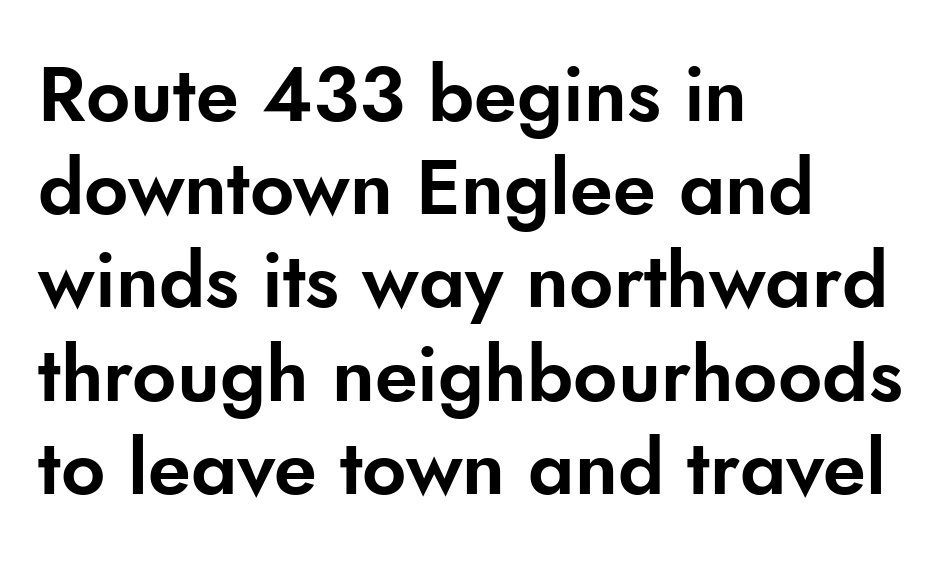
Q: Is the text italic (slanted)? A: No, it is upright.
Q: Is the typeface a serif or a sans-serif typeface? A: Sans-serif.
Q: Is the text underlined? A: No.
Q: How is the paragraph aligned? A: Left-aligned.
Q: Is the spacing between letters normal or unusually wide? A: Normal.
Q: Width (condensed, normal, or wide)? A: Normal.
Q: Stroke contrast? A: Low.
Q: x-height? A: Small.
Q: Monospaced? A: No.
